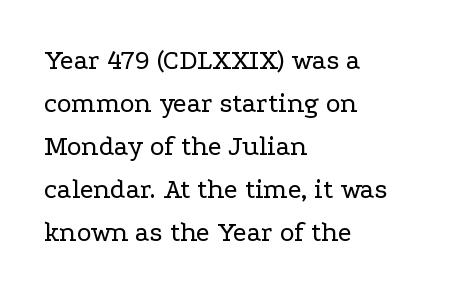
{"serif": "yes", "italic": "no", "bold": "no", "weight": "regular", "width": "wide", "stroke_contrast": "low", "x_height": "medium", "monospaced": "no", "underline": "no", "align": "left", "line_spacing": "normal", "line_spacing_ratio": 1.54, "letter_spacing": "normal", "letter_spacing_em": 0.0, "glyph_px": 28}
